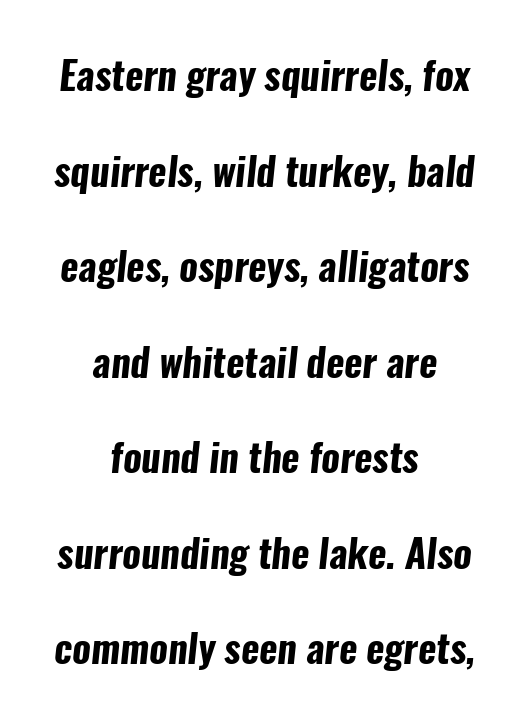
This sample trades compactness for vertical openness between lines. The face used here is proportionally spaced, like ordinary book or web type. The passage is arranged like a title page — every line centered. Is the letter spacing exaggerated? No — it looks like the ordinary default. Summary of weight: heavy, a full bold.
